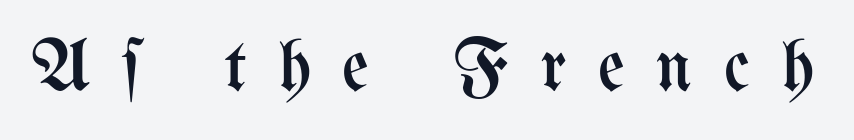
Q: Is the text bold? A: No.
Q: Is the text italic (slanted)? A: No, it is upright.
Q: Is the text underlined? A: No.
Q: Is the spacing between letters normal or unusually wide? A: Unusually wide.
Q: Width (condensed, normal, or wide)? A: Condensed.
Q: Stroke contrast? A: Medium.
Q: x-height? A: Medium.
Q: Monospaced? A: No.
